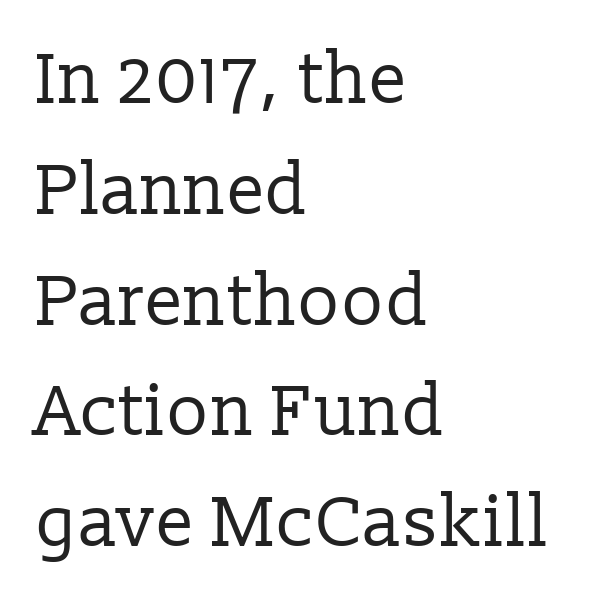
Each word holds together tightly as a unit, with standard inter-letter gaps. Where is the straight margin? On the left. Weight: regular or lighter. Quick note: underline off.
